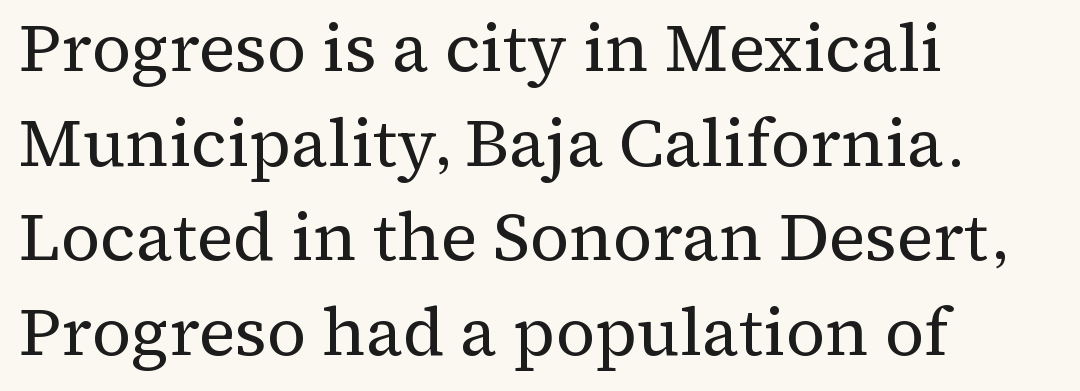
{"serif": "yes", "italic": "no", "bold": "no", "weight": "regular", "width": "normal", "stroke_contrast": "medium", "x_height": "medium", "monospaced": "no", "underline": "no", "align": "left", "line_spacing": "normal", "line_spacing_ratio": 1.39, "letter_spacing": "normal", "letter_spacing_em": 0.0, "glyph_px": 68}
